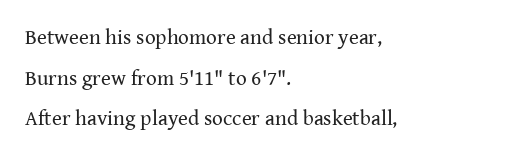
This is the regular roman posture of the typeface. In CSS terms this would be text-align: left. Is this a heavy cut? Hardly; it is regular or lighter. The string is rendered with underlining switched off. Tracking value appears to be zero — textbook default spacing.
